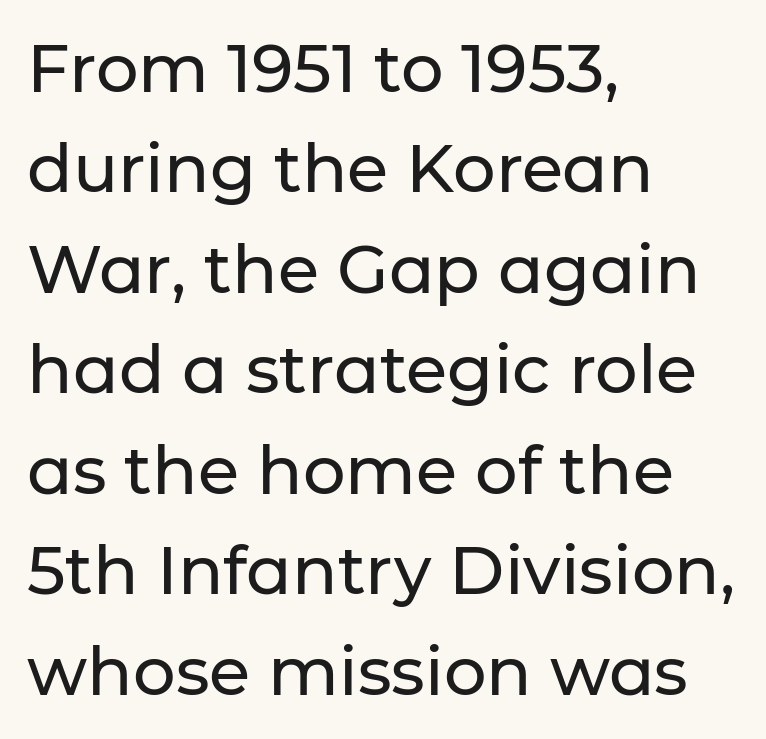
The image shows 67 px sans-serif type, upright; set left-aligned, normal line spacing (1.5x), normal letter spacing, not underlined; low stroke contrast and a medium x-height.
